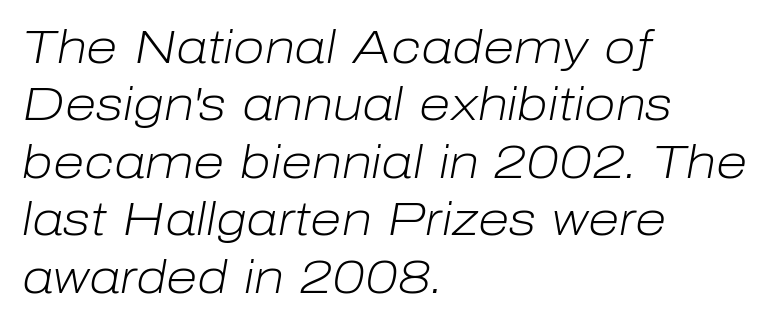
The image shows 46 px light type, italic (leaning right); set left-aligned, normal line spacing (1.25x), normal letter spacing, not underlined; low stroke contrast and a medium x-height.
